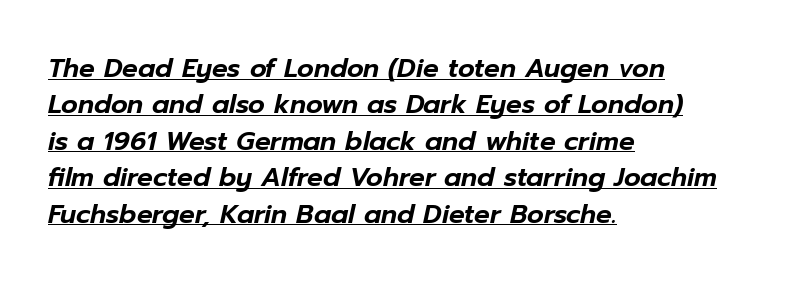
The image shows 26 px text type, italic (leaning right); set left-aligned, normal line spacing (1.4x), normal letter spacing, underlined.
